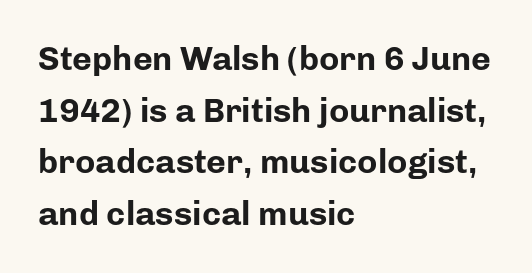
The image shows 34 px bold sans-serif type, upright; set left-aligned, normal line spacing (1.52x), normal letter spacing, not underlined; low stroke contrast and a medium x-height.
